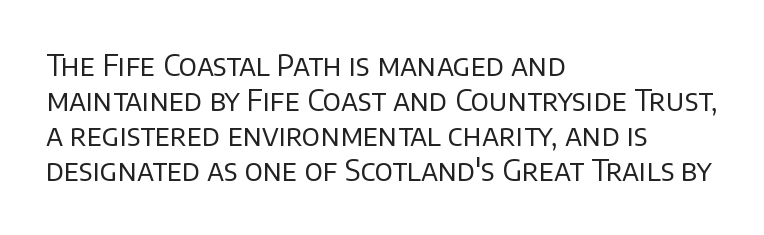
The image shows 29 px regular-weight sans-serif type, upright; set left-aligned, line spacing 1.21x, normal letter spacing, not underlined; low stroke contrast and a large x-height.
